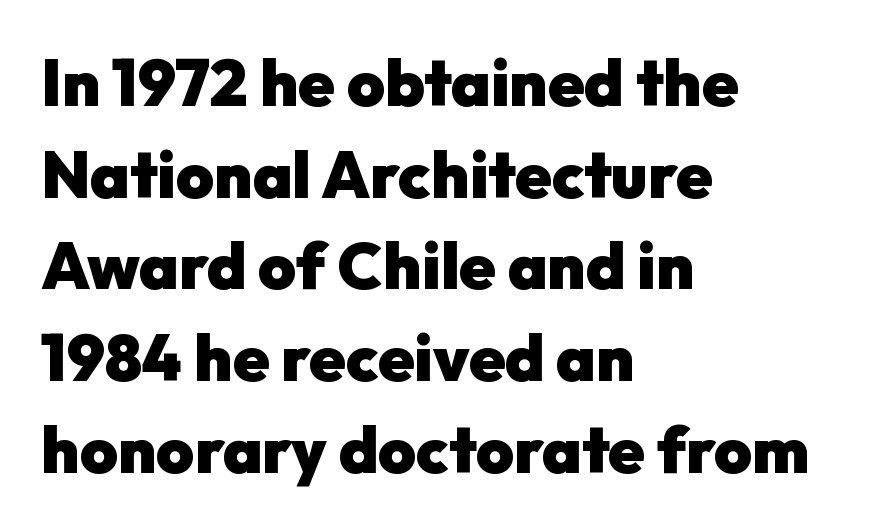
Each letter keeps its own natural width here, so spacing adapts to shape. The type sits square on the baseline with zero lean. Is this a sans? Yes — the strokes have no serifs. Typographic density is high because the face is bold.
